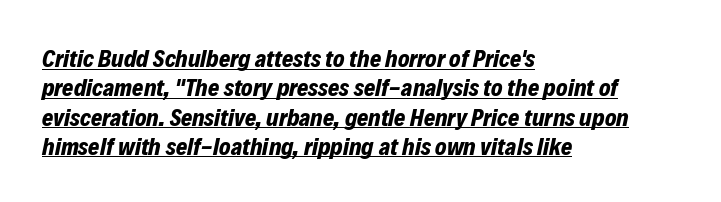
{"italic": "yes", "lean": "right", "slant_degrees": 12, "bold": "yes", "underline": "yes", "align": "left", "line_spacing_ratio": 1.22, "letter_spacing": "normal", "letter_spacing_em": 0.0, "glyph_px": 24}
